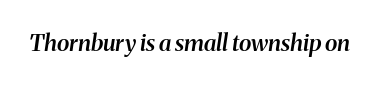
Q: Is the text bold? A: Semi-bold.
Q: Is the text italic (slanted)? A: Yes, it leans right by about 8 degrees.
Q: Is the text underlined? A: No.
Q: Is the spacing between letters normal or unusually wide? A: Normal.
